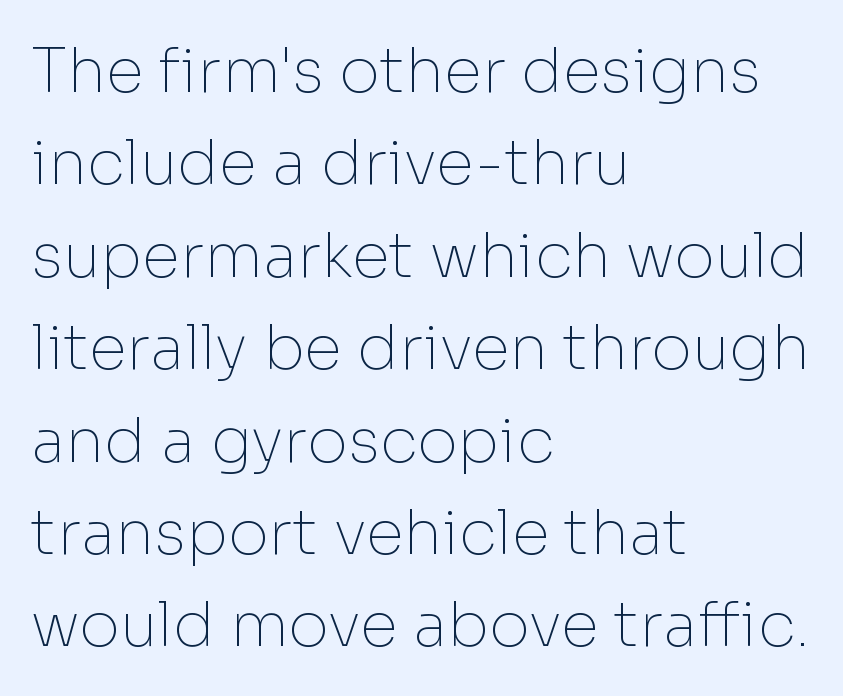
{"serif": "no", "italic": "no", "bold": "no", "weight": "thin", "width": "normal", "stroke_contrast": "low", "x_height": "medium", "monospaced": "no", "underline": "no", "align": "left", "line_spacing": "normal", "line_spacing_ratio": 1.49, "letter_spacing": "normal", "letter_spacing_em": 0.0, "glyph_px": 62}
